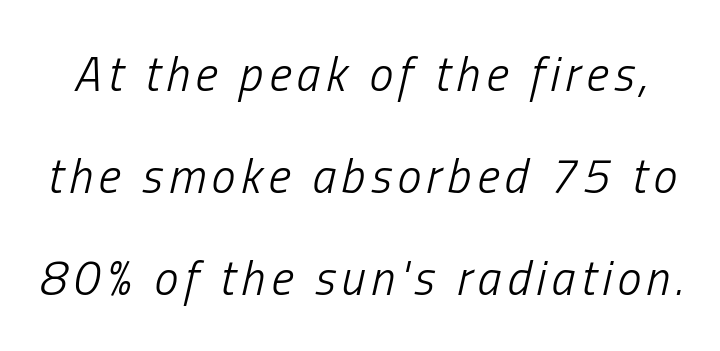
When letters slant like this, we call the style italic. Quick note: underline off. Successive baselines arrive slowly, with a big drop between each. The font sits on the lighter half of the weight spectrum, regular included. Is this a fixed-width face? No — the glyphs have proportional, varying widths.
